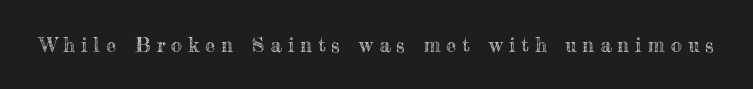
The image shows 20 px text type, upright; set unusually wide letter spacing (+0.3 em), not underlined.
